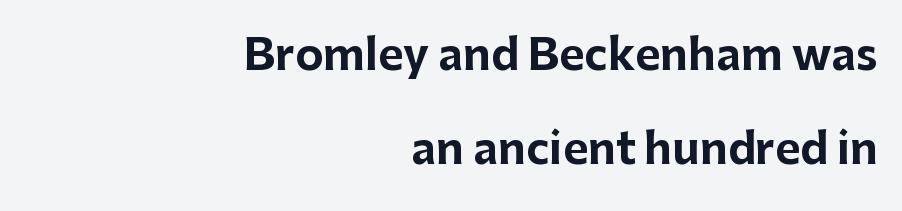
Q: Is the text bold? A: Yes.
Q: Is the text italic (slanted)? A: No, it is upright.
Q: Is the typeface a serif or a sans-serif typeface? A: Sans-serif.
Q: Is the text underlined? A: No.
Q: How is the paragraph aligned? A: Right-aligned.
Q: Is the spacing between letters normal or unusually wide? A: Normal.
Q: Is the spacing between lines tight, normal or loose? A: Loose.
Q: Width (condensed, normal, or wide)? A: Normal.
Q: Stroke contrast? A: Low.
Q: x-height? A: Medium.
Q: Monospaced? A: No.
